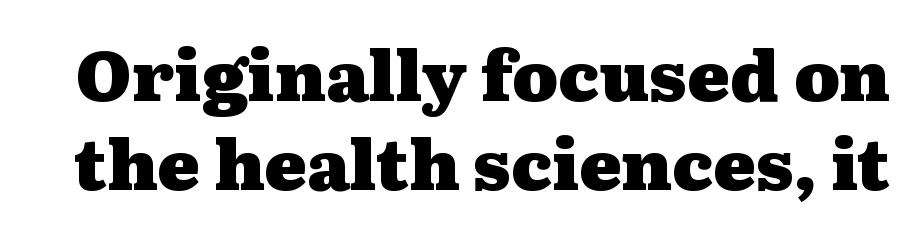
{"serif": "yes", "italic": "no", "bold": "yes", "weight": "heavy", "width": "wide", "stroke_contrast": "medium", "x_height": "medium", "monospaced": "no", "underline": "no", "line_spacing": "normal", "line_spacing_ratio": 1.27, "letter_spacing": "normal", "letter_spacing_em": 0.0, "glyph_px": 70}
